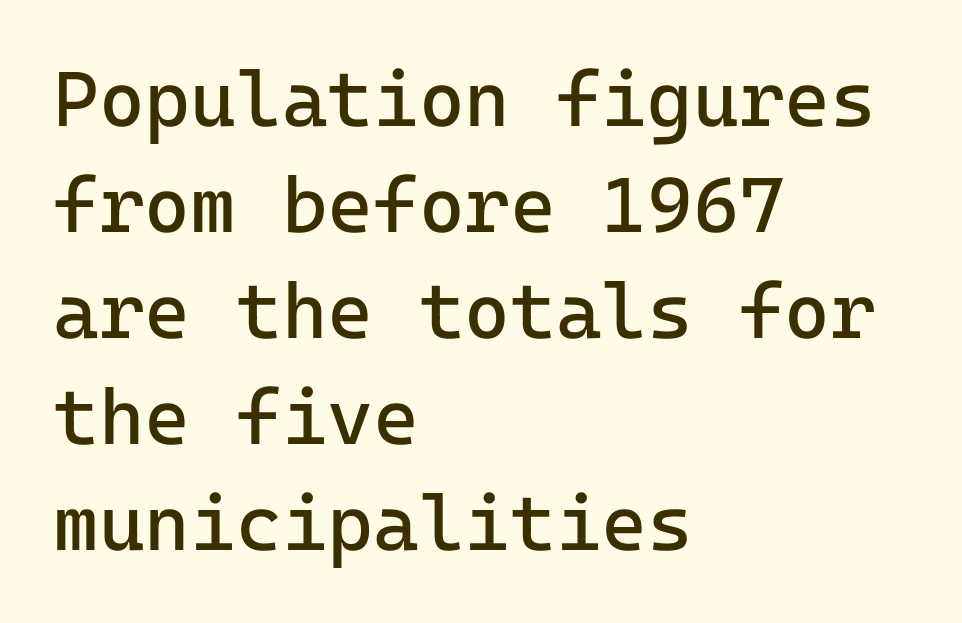
Q: Is the text bold? A: No.
Q: Is the text italic (slanted)? A: No, it is upright.
Q: Is the typeface a serif or a sans-serif typeface? A: Sans-serif.
Q: Is the text underlined? A: No.
Q: How is the paragraph aligned? A: Left-aligned.
Q: Is the spacing between letters normal or unusually wide? A: Normal.
Q: Is the spacing between lines tight, normal or loose? A: Normal.
Q: Width (condensed, normal, or wide)? A: Normal.
Q: Stroke contrast? A: Low.
Q: x-height? A: Medium.
Q: Monospaced? A: Yes.
